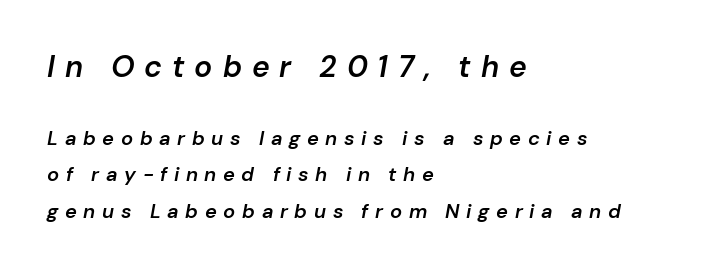
{"italic": "yes", "lean": "right", "slant_degrees": 10, "bold": "semi", "weight": "semibold", "width": "normal", "stroke_contrast": "low", "x_height": "medium", "monospaced": "no", "underline": "no", "align": "left", "line_spacing_ratio": 1.81, "letter_spacing": "wide", "letter_spacing_em": 0.33, "larger_block": "first", "size_ratio": 1.5, "glyph_px": 30}
